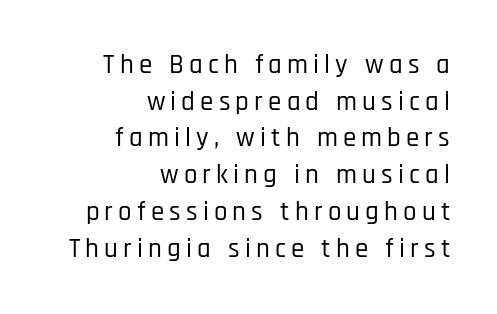
Q: Is the text italic (slanted)? A: No, it is upright.
Q: Is the text underlined? A: No.
Q: How is the paragraph aligned? A: Right-aligned.
Q: Is the spacing between lines tight, normal or loose? A: Normal.
